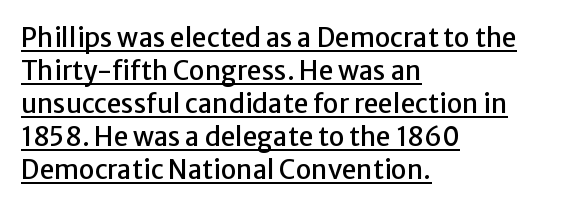
The image shows 26 px text type, upright; set left-aligned, normal line spacing (1.27x), normal letter spacing, underlined.
